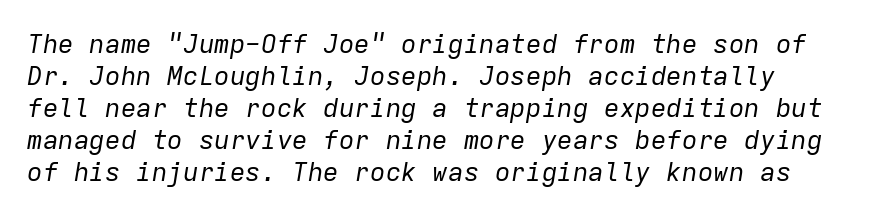
The image shows 26 px text type, italic (leaning right); set line spacing 1.23x, normal letter spacing, not underlined.
